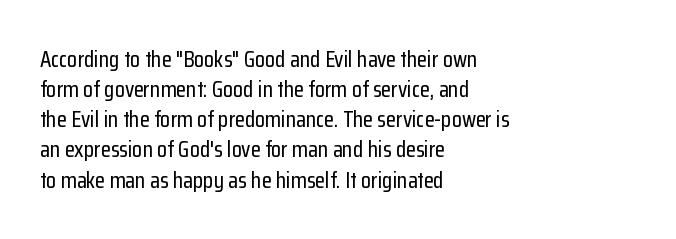
{"italic": "no", "underline": "no", "align": "left", "line_spacing": "normal", "line_spacing_ratio": 1.31, "letter_spacing": "normal", "letter_spacing_em": 0.0, "glyph_px": 23}
